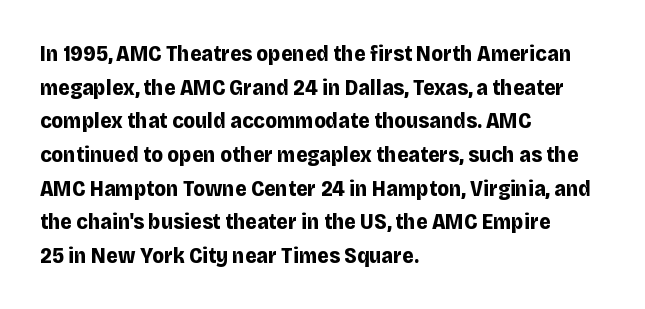
The image shows 22 px bold type, upright; set left-aligned, normal line spacing (1.53x), normal letter spacing, not underlined.
